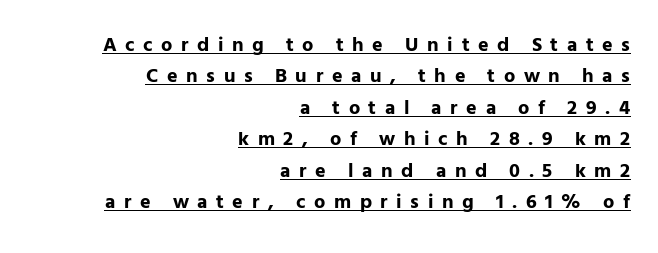
Q: Is the text bold? A: Yes.
Q: Is the text italic (slanted)? A: No, it is upright.
Q: Is the text underlined? A: Yes.
Q: How is the paragraph aligned? A: Right-aligned.
Q: Is the spacing between letters normal or unusually wide? A: Unusually wide.
Q: Is the spacing between lines tight, normal or loose? A: Normal.
